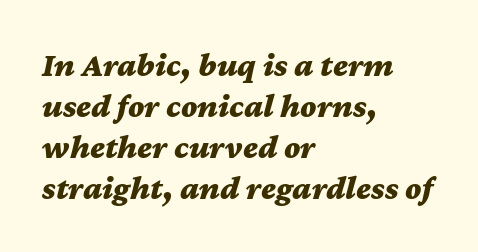
{"italic": "yes", "lean": "right", "slant_degrees": 12, "bold": "yes", "weight": "bold", "width": "wide", "stroke_contrast": "medium", "x_height": "medium", "monospaced": "no", "underline": "no", "align": "left", "line_spacing_ratio": 1.21, "letter_spacing": "normal", "letter_spacing_em": 0.0, "glyph_px": 34}
